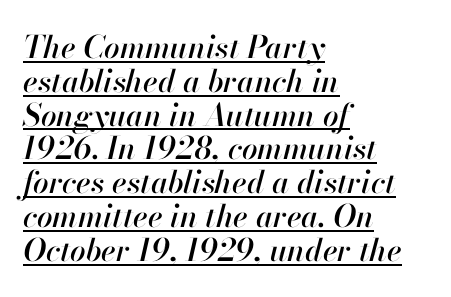
Q: Is the text italic (slanted)? A: Yes, it leans right by about 13 degrees.
Q: Is the text underlined? A: Yes.
Q: How is the paragraph aligned? A: Left-aligned.
Q: Is the spacing between letters normal or unusually wide? A: Normal.
Q: Is the spacing between lines tight, normal or loose? A: Tight.
Q: Width (condensed, normal, or wide)? A: Normal.
Q: Stroke contrast? A: High.
Q: x-height? A: Small.
Q: Monospaced? A: No.
